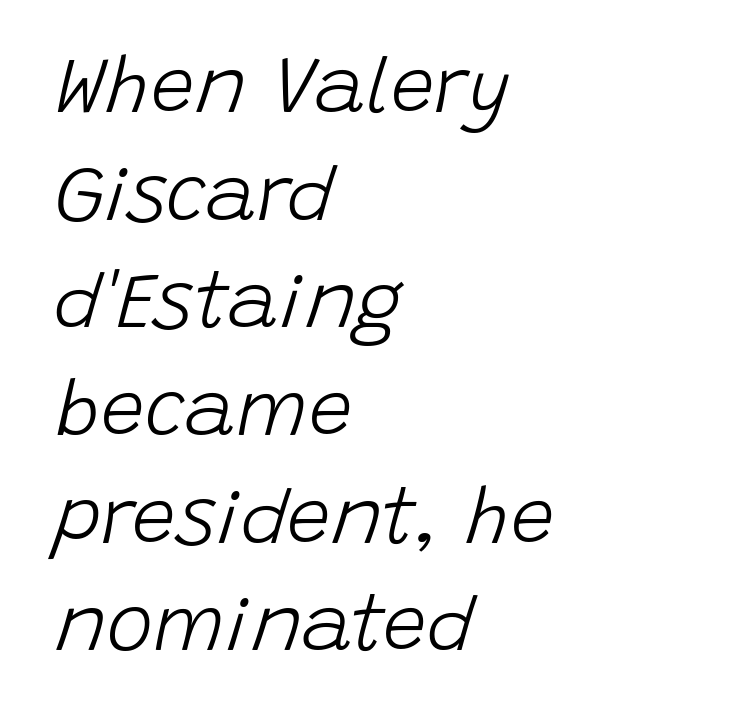
Q: Is the text bold? A: No.
Q: Is the text italic (slanted)? A: Yes, it leans right by about 15 degrees.
Q: Is the text underlined? A: No.
Q: How is the paragraph aligned? A: Left-aligned.
Q: Is the spacing between letters normal or unusually wide? A: Normal.
Q: Is the spacing between lines tight, normal or loose? A: Normal.
Q: Width (condensed, normal, or wide)? A: Normal.
Q: Stroke contrast? A: Low.
Q: x-height? A: Large.
Q: Monospaced? A: No.
